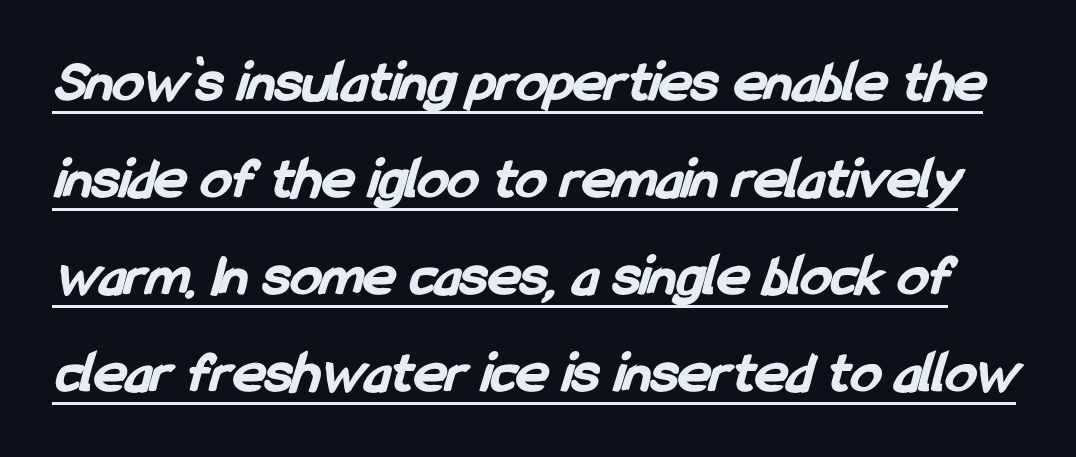
The image shows 61 px bold, condensed sans-serif type; set normal line spacing (1.59x), normal letter spacing, underlined; low stroke contrast and a medium x-height.
